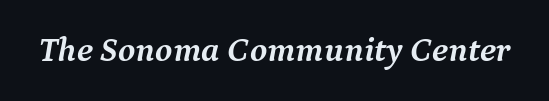
The image shows 35 px semibold serif type, italic (leaning right); set normal letter spacing, not underlined; medium stroke contrast and a medium x-height.
